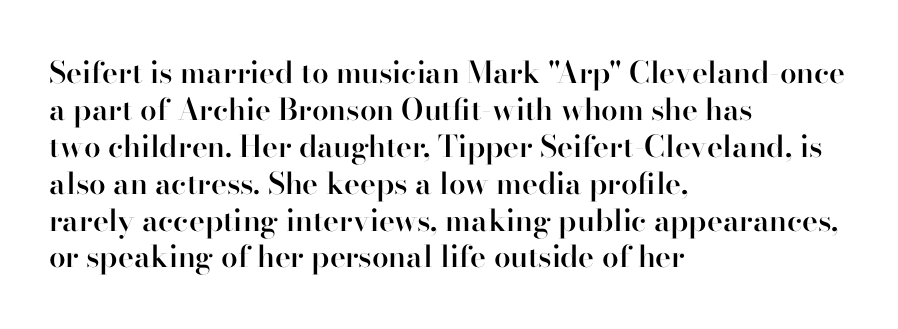
Q: Is the text bold? A: Semi-bold.
Q: Is the text italic (slanted)? A: No, it is upright.
Q: Is the typeface a serif or a sans-serif typeface? A: Serif.
Q: Is the text underlined? A: No.
Q: How is the paragraph aligned? A: Left-aligned.
Q: Is the spacing between letters normal or unusually wide? A: Normal.
Q: Width (condensed, normal, or wide)? A: Normal.
Q: Stroke contrast? A: High.
Q: x-height? A: Small.
Q: Monospaced? A: No.
